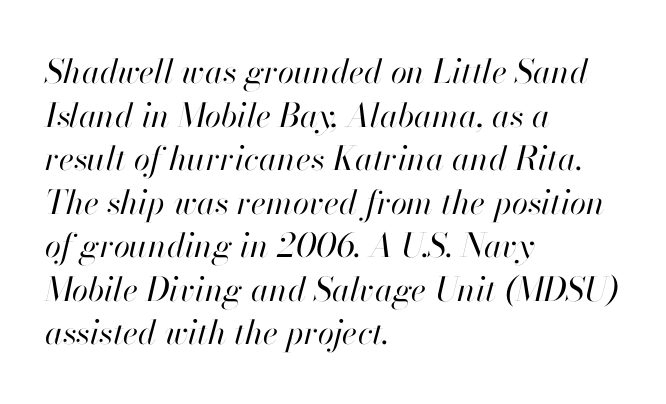
A bare baseline throughout the passage. Quick note: italic. A typesetter would call this proportional, since set widths differ per character. Notice how descenders clear the ascenders below comfortably — that's standard leading. Weight: not bold — regular or lighter.
